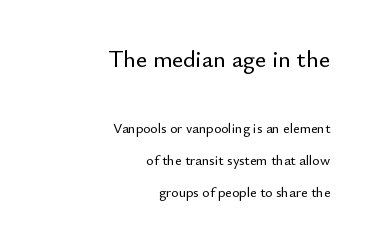
{"italic": "no", "underline": "no", "align": "right", "line_spacing": "loose", "line_spacing_ratio": 2.31, "letter_spacing": "normal", "letter_spacing_em": 0.0, "larger_block": "first", "size_ratio": 1.71, "glyph_px": 24}
